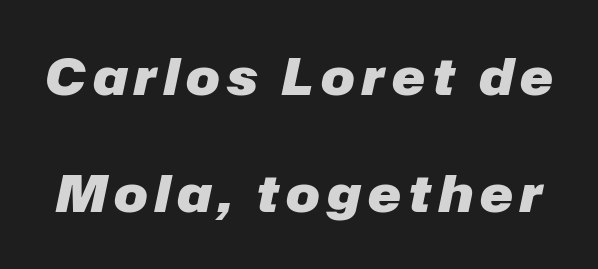
These lines are rendered in a variable-pitch font. The face used here has a pronounced slope to its letters. Successive baselines arrive slowly, with a big drop between each. Look at the stroke-to-counter ratio: heavy, a bold.
